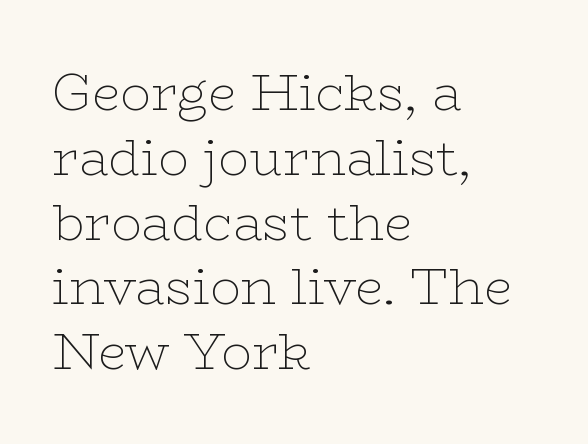
Q: Is the text bold? A: No.
Q: Is the text italic (slanted)? A: No, it is upright.
Q: Is the typeface a serif or a sans-serif typeface? A: Serif.
Q: Is the text underlined? A: No.
Q: How is the paragraph aligned? A: Left-aligned.
Q: Is the spacing between letters normal or unusually wide? A: Normal.
Q: Is the spacing between lines tight, normal or loose? A: Normal.
Q: Width (condensed, normal, or wide)? A: Wide.
Q: Stroke contrast? A: Low.
Q: x-height? A: Medium.
Q: Monospaced? A: No.
